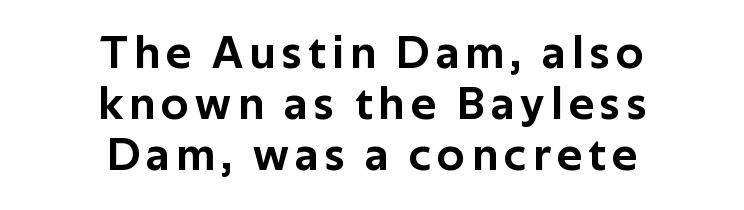
{"serif": "no", "italic": "no", "width": "normal", "stroke_contrast": "low", "x_height": "medium", "monospaced": "no", "underline": "no", "align": "center", "line_spacing": "tight", "line_spacing_ratio": 1.08, "glyph_px": 47}
